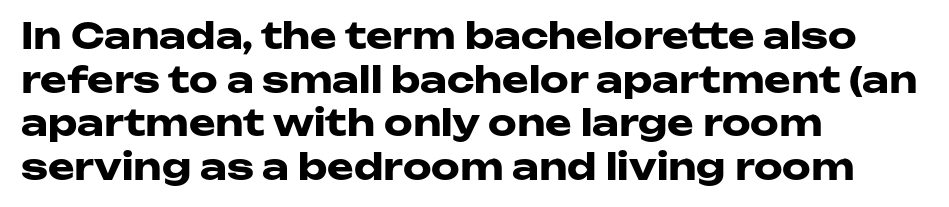
Q: Is the text bold? A: Yes.
Q: Is the text italic (slanted)? A: No, it is upright.
Q: Is the typeface a serif or a sans-serif typeface? A: Sans-serif.
Q: Is the text underlined? A: No.
Q: How is the paragraph aligned? A: Left-aligned.
Q: Is the spacing between letters normal or unusually wide? A: Normal.
Q: Width (condensed, normal, or wide)? A: Wide.
Q: Stroke contrast? A: Low.
Q: x-height? A: Medium.
Q: Monospaced? A: No.
